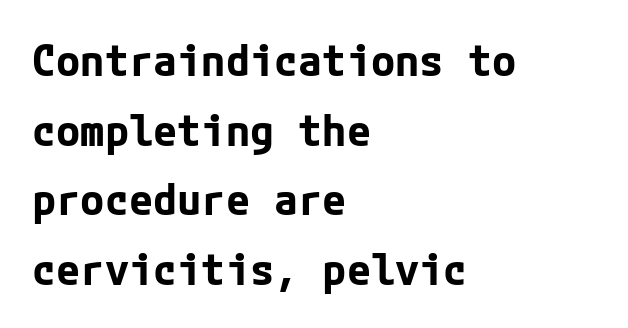
{"serif": "no", "italic": "no", "bold": "yes", "weight": "bold", "width": "normal", "stroke_contrast": "low", "x_height": "medium", "underline": "no", "align": "left", "line_spacing": "normal", "line_spacing_ratio": 1.58, "letter_spacing": "normal", "letter_spacing_em": 0.0, "glyph_px": 44}
